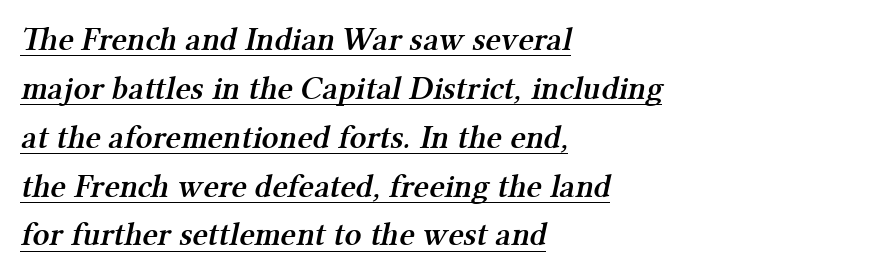
The image shows 33 px semibold serif type; set left-aligned, normal line spacing (1.48x), normal letter spacing, underlined; medium stroke contrast and a medium x-height.
